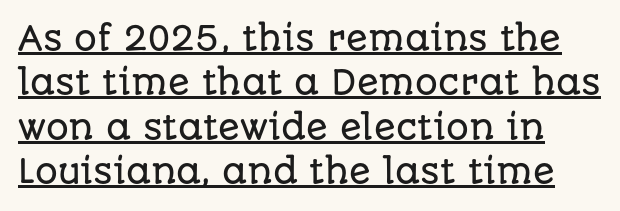
Q: Is the text italic (slanted)? A: No, it is upright.
Q: Is the typeface a serif or a sans-serif typeface? A: Sans-serif.
Q: Is the text underlined? A: Yes.
Q: Is the spacing between letters normal or unusually wide? A: Normal.
Q: Is the spacing between lines tight, normal or loose? A: Normal.
Q: Width (condensed, normal, or wide)? A: Normal.
Q: Stroke contrast? A: Low.
Q: x-height? A: Large.
Q: Monospaced? A: No.
